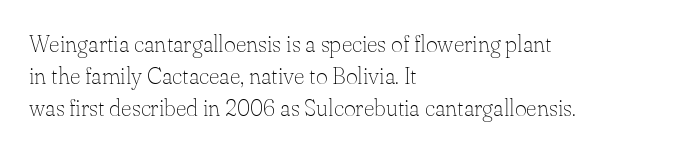
The image shows 23 px text type, upright; set left-aligned, normal line spacing (1.39x), normal letter spacing, not underlined.
